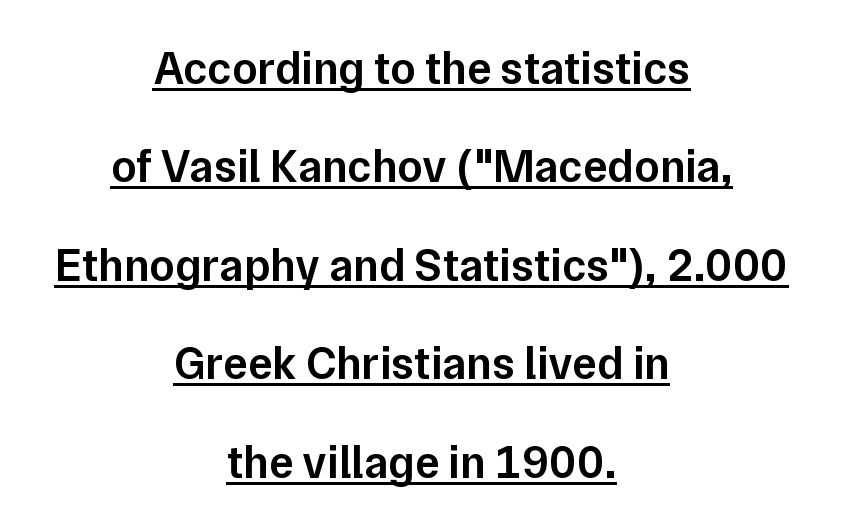
The image shows 46 px semibold sans-serif type, upright; set centered, loose line spacing (2.14x), normal letter spacing, underlined; low stroke contrast and a medium x-height.
